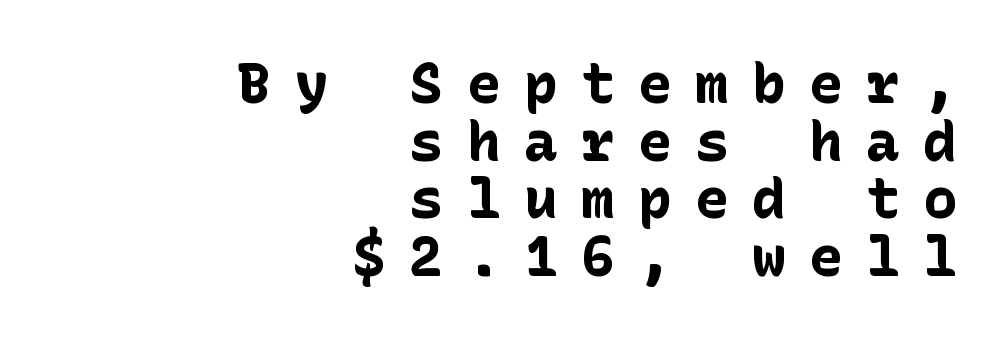
{"serif": "no", "italic": "no", "bold": "yes", "weight": "bold", "width": "normal", "stroke_contrast": "low", "x_height": "medium", "underline": "no", "align": "right", "line_spacing": "tight", "line_spacing_ratio": 1.03, "letter_spacing": "wide", "letter_spacing_em": 0.42, "glyph_px": 56}
